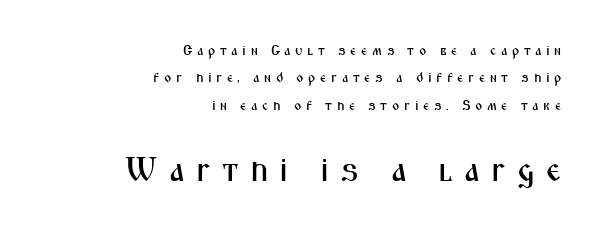
The image shows 34 px condensed sans-serif type, upright; set right-aligned, loose line spacing (1.96x), unusually wide letter spacing (+0.32 em), not underlined; the second (bottom) block is 2.43x larger; medium stroke contrast and a medium x-height.
